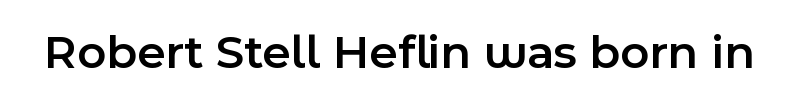
Q: Is the text bold? A: Semi-bold.
Q: Is the text italic (slanted)? A: No, it is upright.
Q: Is the typeface a serif or a sans-serif typeface? A: Sans-serif.
Q: Is the text underlined? A: No.
Q: Is the spacing between letters normal or unusually wide? A: Normal.
Q: Width (condensed, normal, or wide)? A: Normal.
Q: x-height? A: Medium.
Q: Monospaced? A: No.
